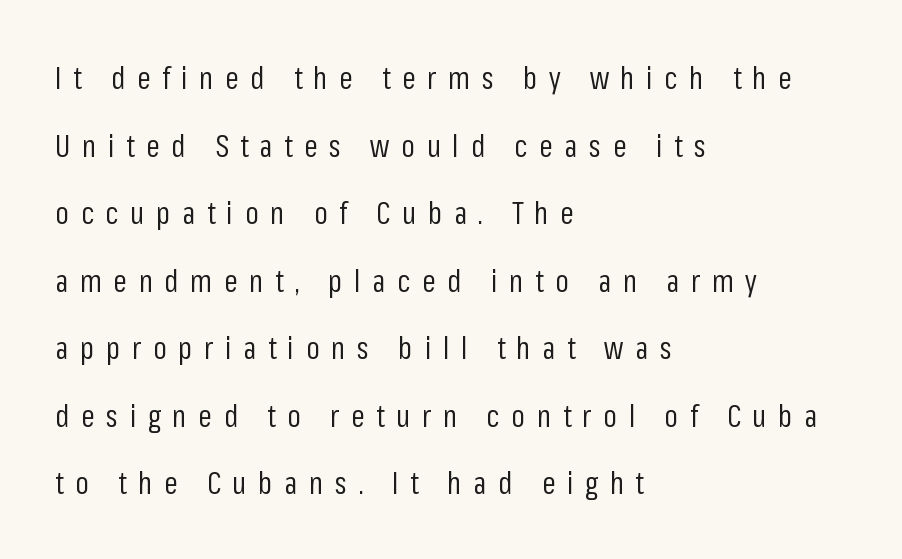
Look at the bottom of the vertical strokes: they stop flat, with no serifs. Proportional: the letters do not fall into vertical columns. Unmarked baselines from the first word to the last. Students, observe: this is what heavily led, spacious text looks like. This sample uses expanded letter spacing, leaving extra air between glyphs.
